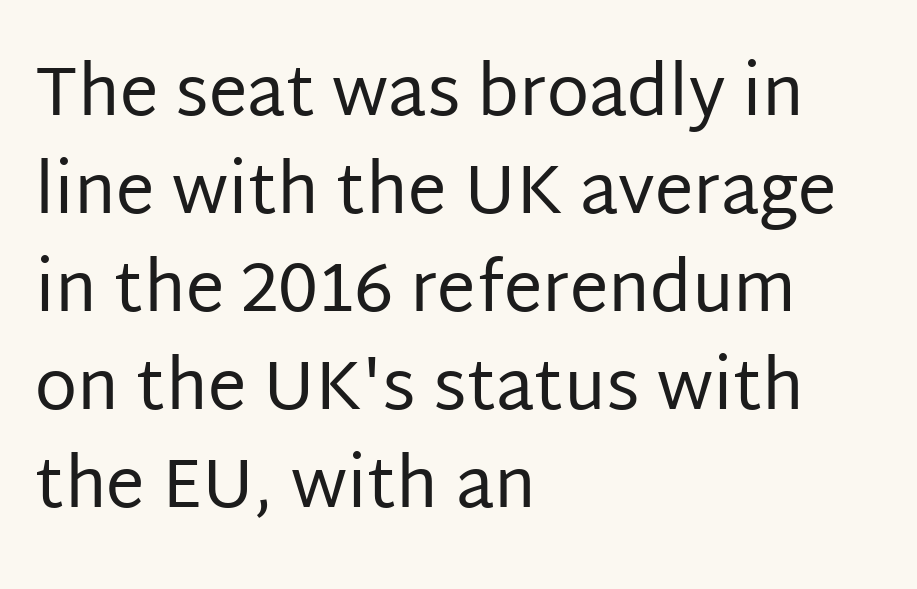
The image shows 69 px regular-weight sans-serif type, upright; set left-aligned, normal line spacing (1.42x), normal letter spacing, not underlined; low stroke contrast and a large x-height.
